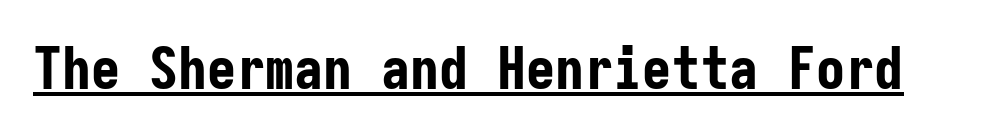
The image shows 58 px bold, condensed sans-serif type, upright, monospaced; set normal letter spacing, underlined; low stroke contrast and a medium x-height.
